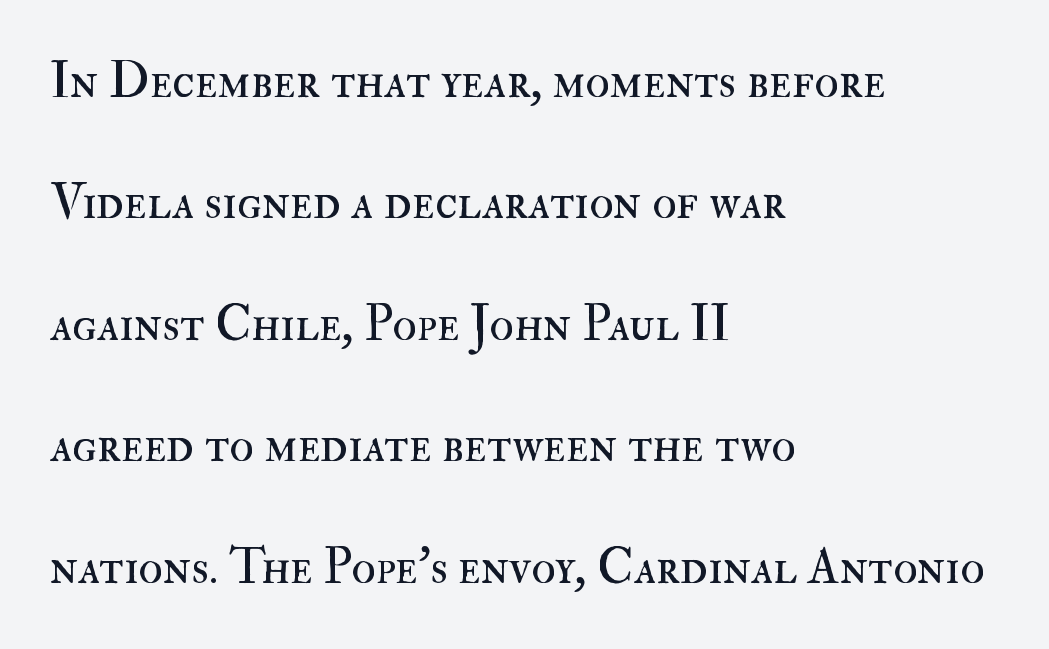
{"italic": "no", "bold": "no", "weight": "regular", "width": "normal", "stroke_contrast": "high", "x_height": "small", "monospaced": "no", "underline": "no", "align": "left", "line_spacing": "loose", "line_spacing_ratio": 2.43, "letter_spacing": "normal", "letter_spacing_em": 0.0, "glyph_px": 50}
